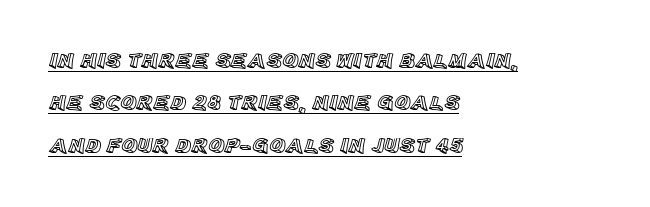
{"underline": "yes", "align": "left", "line_spacing": "loose", "line_spacing_ratio": 1.93, "letter_spacing": "normal", "letter_spacing_em": 0.0, "glyph_px": 22}
